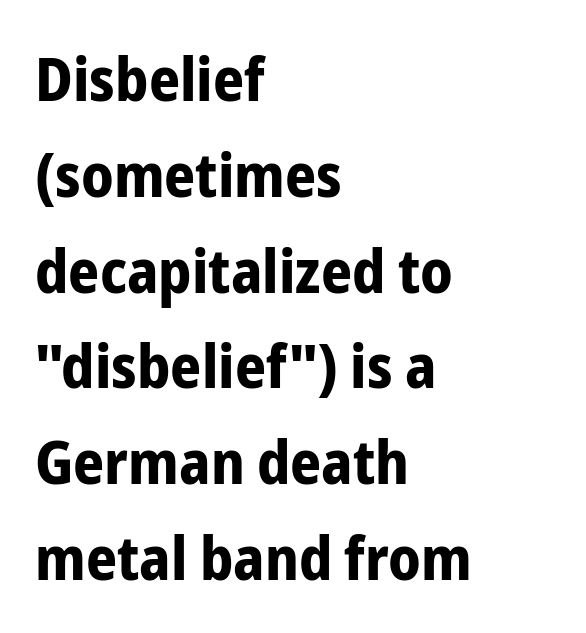
Q: Is the text bold? A: Yes.
Q: Is the text italic (slanted)? A: No, it is upright.
Q: Is the typeface a serif or a sans-serif typeface? A: Sans-serif.
Q: Is the text underlined? A: No.
Q: How is the paragraph aligned? A: Left-aligned.
Q: Is the spacing between letters normal or unusually wide? A: Normal.
Q: Is the spacing between lines tight, normal or loose? A: Normal.
Q: Width (condensed, normal, or wide)? A: Condensed.
Q: Stroke contrast? A: Low.
Q: x-height? A: Medium.
Q: Monospaced? A: No.
